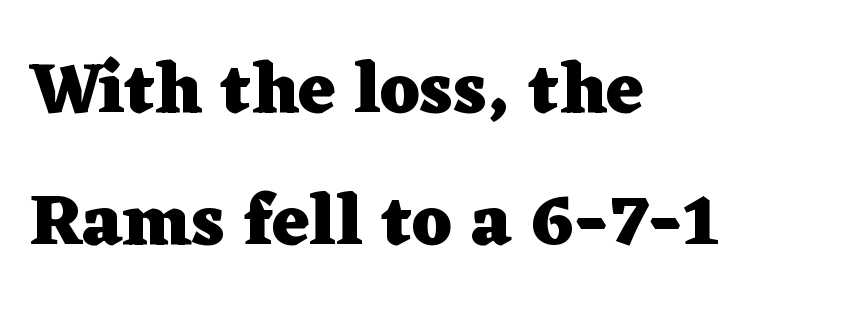
{"serif": "yes", "italic": "no", "bold": "yes", "weight": "heavy", "width": "wide", "stroke_contrast": "low", "x_height": "medium", "monospaced": "no", "underline": "no", "align": "left", "line_spacing_ratio": 1.83, "letter_spacing": "normal", "letter_spacing_em": 0.0, "glyph_px": 72}
